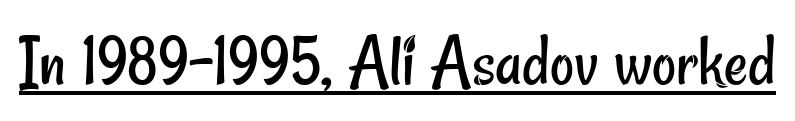
{"serif": "no", "bold": "no", "weight": "regular", "width": "condensed", "stroke_contrast": "low", "x_height": "small", "monospaced": "no", "underline": "yes", "letter_spacing": "normal", "letter_spacing_em": 0.0, "glyph_px": 74}
